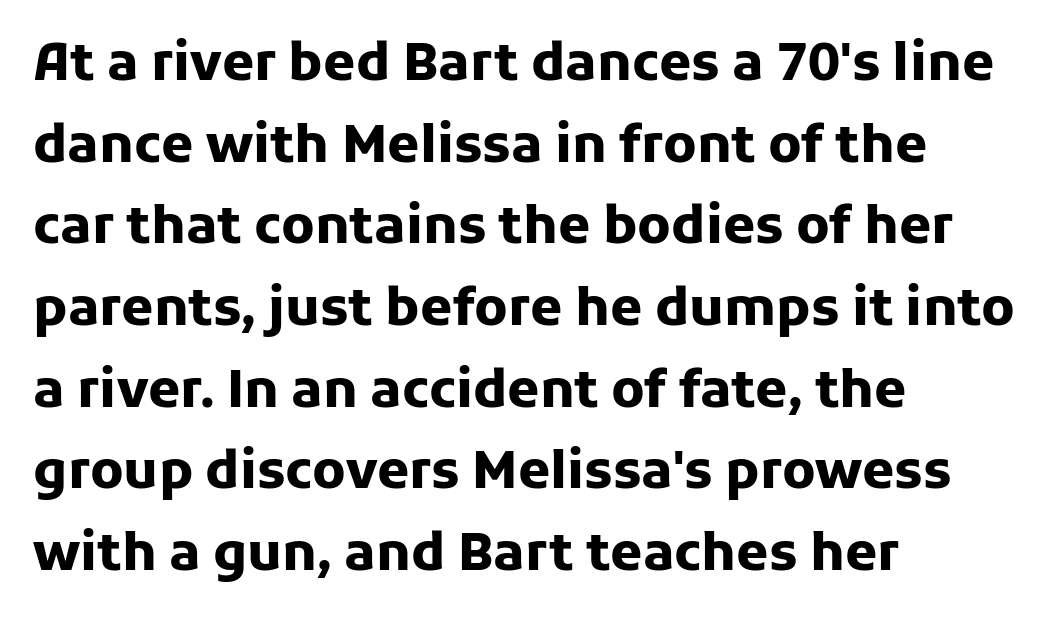
The image shows 52 px heavy sans-serif type, upright; set left-aligned, normal line spacing (1.57x), normal letter spacing, not underlined; low stroke contrast and a medium x-height.
